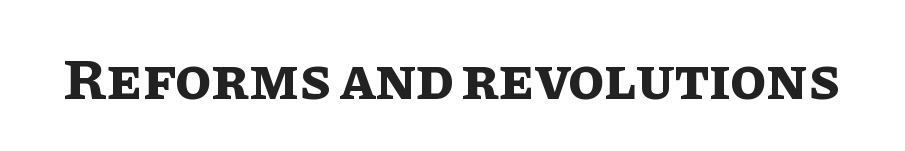
The image shows 59 px bold type, upright; set normal letter spacing, not underlined; low stroke contrast and a large x-height.
